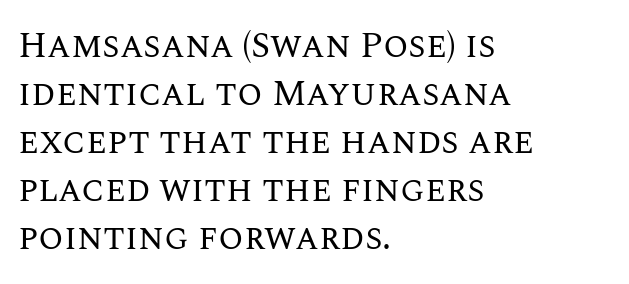
Q: Is the text bold? A: No.
Q: Is the text italic (slanted)? A: No, it is upright.
Q: Is the text underlined? A: No.
Q: How is the paragraph aligned? A: Left-aligned.
Q: Is the spacing between letters normal or unusually wide? A: Normal.
Q: Is the spacing between lines tight, normal or loose? A: Normal.
Q: Width (condensed, normal, or wide)? A: Normal.
Q: Stroke contrast? A: Medium.
Q: x-height? A: Large.
Q: Monospaced? A: No.
